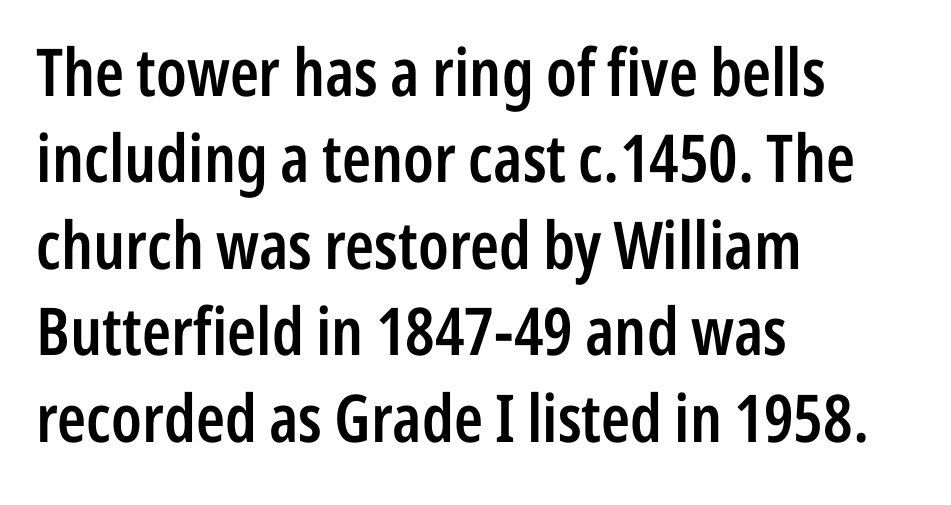
{"serif": "no", "italic": "no", "bold": "semi", "weight": "semibold", "width": "condensed", "stroke_contrast": "low", "x_height": "medium", "monospaced": "no", "underline": "no", "align": "left", "line_spacing": "normal", "line_spacing_ratio": 1.31, "letter_spacing": "normal", "letter_spacing_em": 0.0, "glyph_px": 66}
